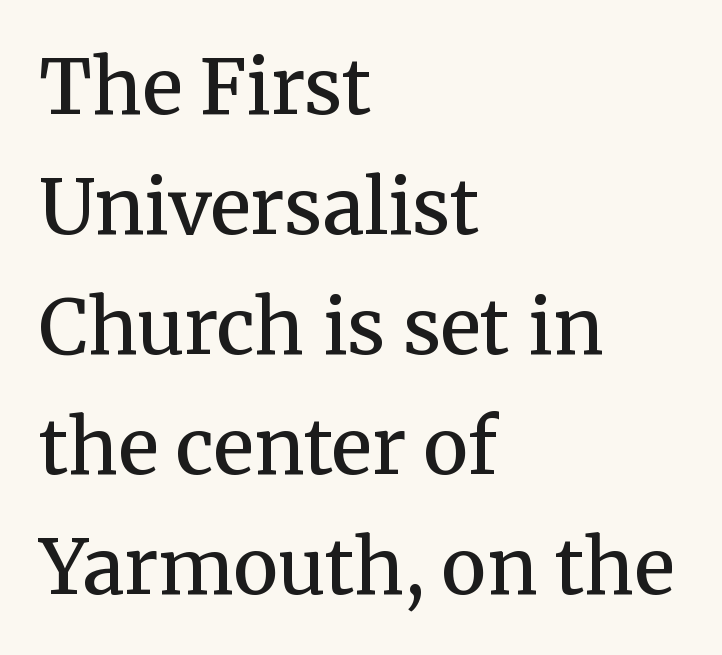
{"serif": "yes", "italic": "no", "bold": "semi", "weight": "semibold", "width": "normal", "stroke_contrast": "medium", "x_height": "medium", "monospaced": "no", "underline": "no", "align": "left", "line_spacing": "normal", "line_spacing_ratio": 1.58, "letter_spacing": "normal", "letter_spacing_em": 0.0, "glyph_px": 76}
